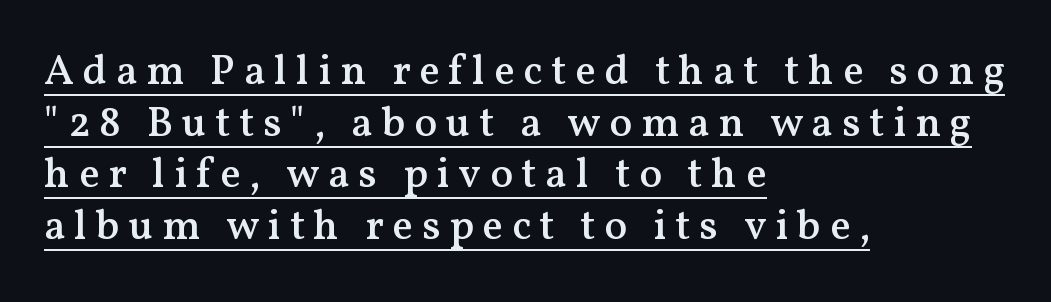
Each letter keeps its own natural width here, so spacing adapts to shape. Left-aligned paragraph, ragged on the right. Here the glyphs are tracked loosely, breaking word shapes into spaced letters. Each glyph is drawn with semibold strokes, heavier than normal yet not fully bold. Every stem runs plumb, perpendicular to the baseline. The typesetter has applied underlining to the passage shown.
